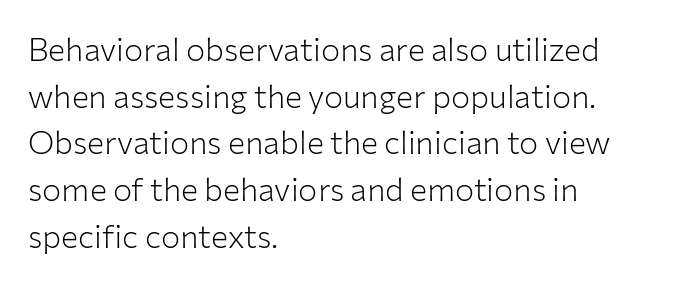
{"serif": "no", "italic": "no", "bold": "no", "weight": "light", "width": "normal", "stroke_contrast": "low", "x_height": "medium", "monospaced": "no", "underline": "no", "align": "left", "line_spacing": "normal", "line_spacing_ratio": 1.46, "letter_spacing": "normal", "letter_spacing_em": 0.0, "glyph_px": 32}
